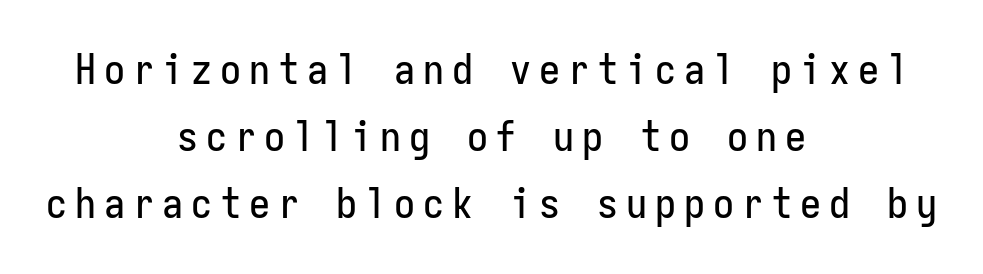
Q: Is the text italic (slanted)? A: No, it is upright.
Q: Is the typeface a serif or a sans-serif typeface? A: Sans-serif.
Q: Is the text underlined? A: No.
Q: How is the paragraph aligned? A: Centered.
Q: Is the spacing between lines tight, normal or loose? A: Normal.
Q: Width (condensed, normal, or wide)? A: Condensed.
Q: Stroke contrast? A: Low.
Q: x-height? A: Medium.
Q: Monospaced? A: Yes.
